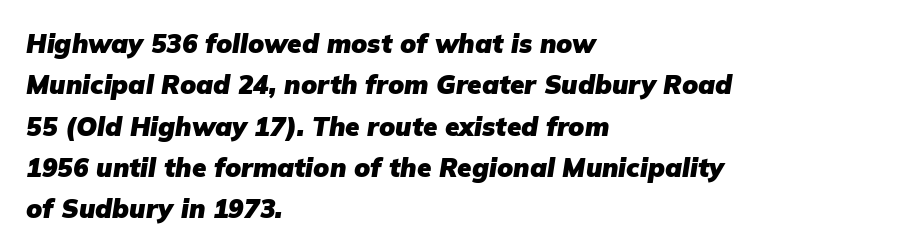
Q: Is the text bold? A: Yes.
Q: Is the text italic (slanted)? A: Yes, it leans right by about 9 degrees.
Q: Is the text underlined? A: No.
Q: How is the paragraph aligned? A: Left-aligned.
Q: Is the spacing between letters normal or unusually wide? A: Normal.
Q: Is the spacing between lines tight, normal or loose? A: Normal.
